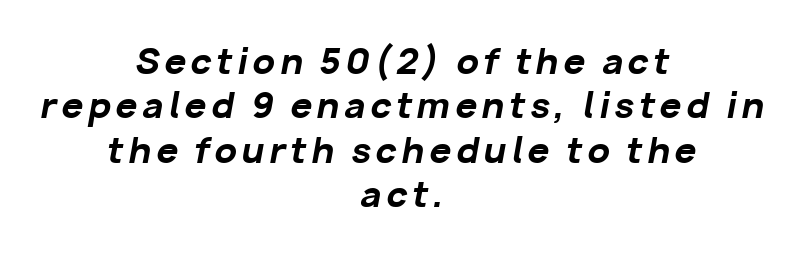
{"italic": "yes", "lean": "right", "slant_degrees": 10, "bold": "yes", "weight": "bold", "width": "normal", "stroke_contrast": "low", "x_height": "medium", "monospaced": "no", "underline": "no", "align": "center", "line_spacing": "normal", "line_spacing_ratio": 1.27, "glyph_px": 35}
